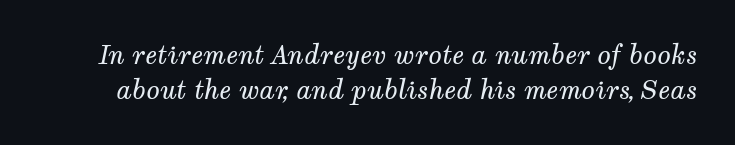
The image shows 25 px text type, italic (leaning right); set normal line spacing (1.4x), normal letter spacing, not underlined.
